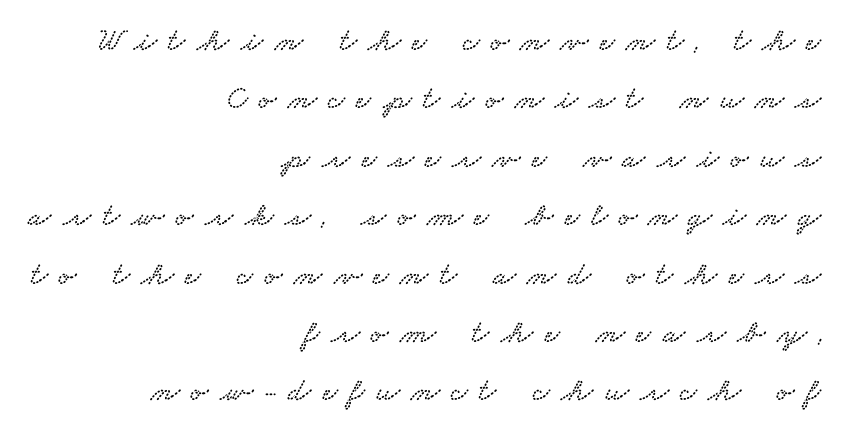
Quick note: underline off. You could not count columns in this text — the font is proportionally spaced. Honestly, the letter spacing is so wide it's the main thing you notice. Which margin do the lines hug? The right one — the left edge is uneven.
